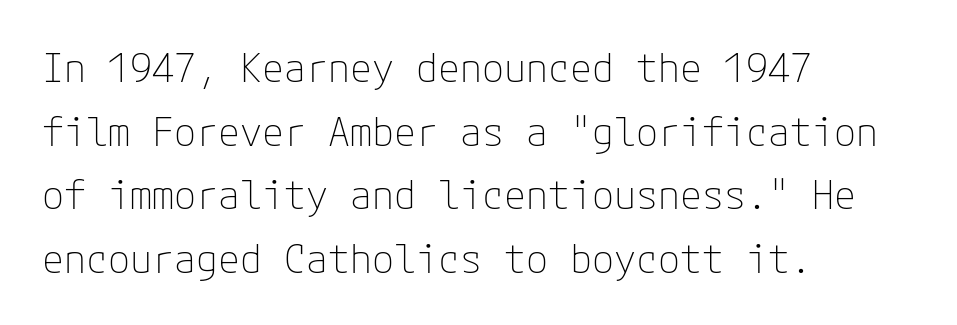
Does the type have serifs? No, each stem ends abruptly. The font sits on the lighter half of the weight spectrum, regular included. Any mark beneath the type? The region is blank. Posture: upright roman. Evenly set lines give the paragraph a standard silhouette. Layout note: lines flush left.
